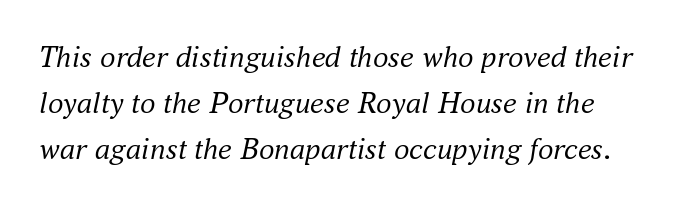
{"serif": "yes", "italic": "yes", "lean": "right", "slant_degrees": 16, "bold": "no", "weight": "regular", "width": "normal", "stroke_contrast": "medium", "x_height": "small", "monospaced": "no", "underline": "no", "align": "left", "line_spacing": "normal", "line_spacing_ratio": 1.49, "letter_spacing": "normal", "letter_spacing_em": 0.0, "glyph_px": 31}
